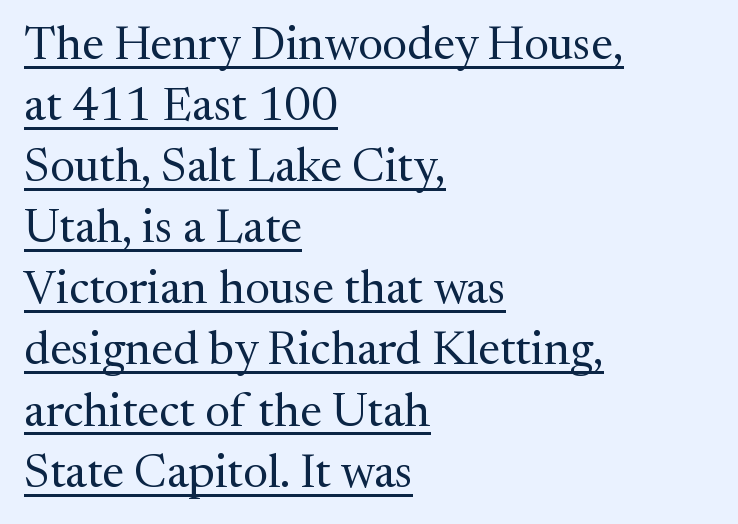
Q: Is the text bold? A: No.
Q: Is the text italic (slanted)? A: No, it is upright.
Q: Is the typeface a serif or a sans-serif typeface? A: Serif.
Q: Is the text underlined? A: Yes.
Q: How is the paragraph aligned? A: Left-aligned.
Q: Is the spacing between letters normal or unusually wide? A: Normal.
Q: Is the spacing between lines tight, normal or loose? A: Normal.
Q: Width (condensed, normal, or wide)? A: Normal.
Q: Stroke contrast? A: Medium.
Q: x-height? A: Medium.
Q: Monospaced? A: No.
